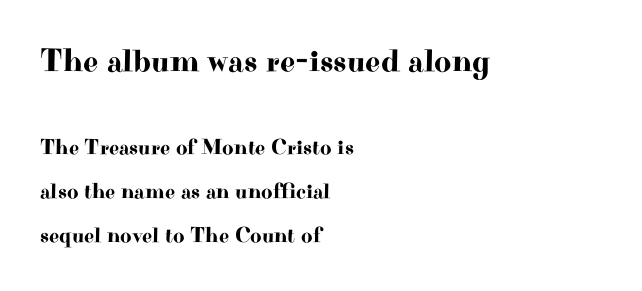
Q: Is the text italic (slanted)? A: No, it is upright.
Q: Is the typeface a serif or a sans-serif typeface? A: Serif.
Q: Is the text underlined? A: No.
Q: How is the paragraph aligned? A: Left-aligned.
Q: Is the spacing between letters normal or unusually wide? A: Normal.
Q: Is the spacing between lines tight, normal or loose? A: Loose.
Q: Which block of text is set in a larger size, the first (top) or the second (bottom)? A: The first (top) one.
Q: Width (condensed, normal, or wide)? A: Wide.
Q: Stroke contrast? A: High.
Q: x-height? A: Small.
Q: Monospaced? A: No.
